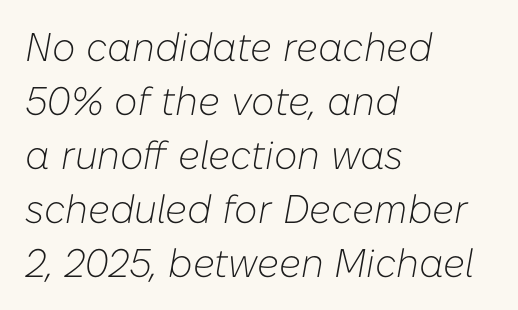
{"italic": "yes", "lean": "right", "slant_degrees": 10, "bold": "no", "weight": "light", "width": "normal", "stroke_contrast": "low", "x_height": "medium", "monospaced": "no", "underline": "no", "align": "left", "line_spacing": "normal", "line_spacing_ratio": 1.35, "letter_spacing": "normal", "letter_spacing_em": 0.0, "glyph_px": 40}
